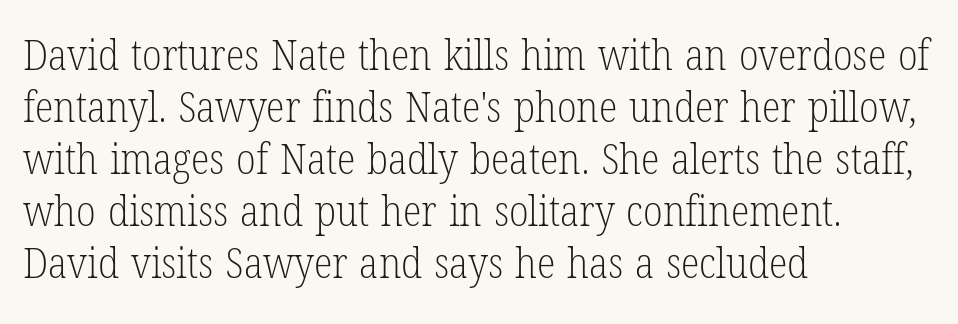
Typeset ragged right — the left edge is the straight one. Weight: not bold — regular or lighter. The specimen omits any rule beneath the text block's lines. The face used here is proportionally spaced, like ordinary book or web type. Notice how the stems are strictly vertical — no italics here.
